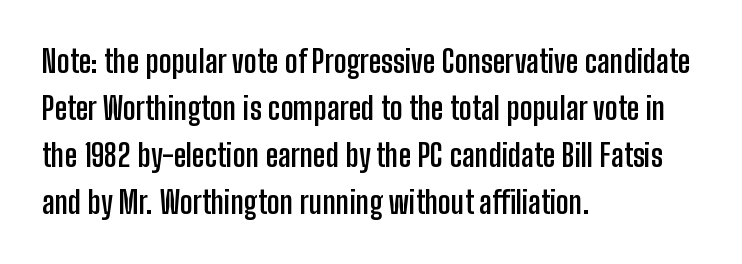
Q: Is the text bold? A: Yes.
Q: Is the text italic (slanted)? A: No, it is upright.
Q: Is the typeface a serif or a sans-serif typeface? A: Sans-serif.
Q: Is the text underlined? A: No.
Q: How is the paragraph aligned? A: Left-aligned.
Q: Is the spacing between letters normal or unusually wide? A: Normal.
Q: Is the spacing between lines tight, normal or loose? A: Normal.
Q: Width (condensed, normal, or wide)? A: Condensed.
Q: Stroke contrast? A: Low.
Q: x-height? A: Medium.
Q: Monospaced? A: No.
